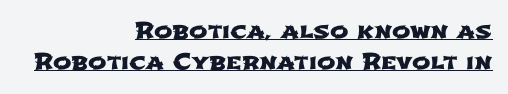
{"underline": "yes", "align": "right", "line_spacing": "normal", "line_spacing_ratio": 1.41, "letter_spacing": "normal", "letter_spacing_em": 0.0, "glyph_px": 22}
